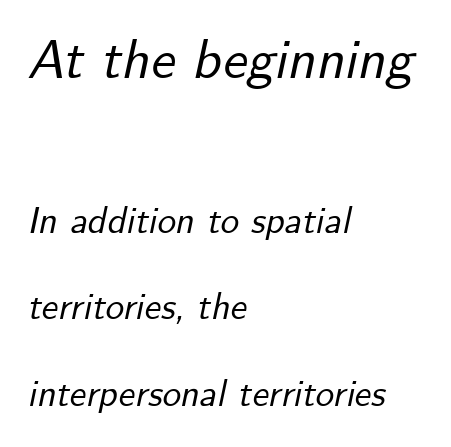
Q: Is the text italic (slanted)? A: Yes, it leans right by about 12 degrees.
Q: Is the text underlined? A: No.
Q: How is the paragraph aligned? A: Left-aligned.
Q: Is the spacing between letters normal or unusually wide? A: Normal.
Q: Is the spacing between lines tight, normal or loose? A: Loose.
Q: Which block of text is set in a larger size, the first (top) or the second (bottom)? A: The first (top) one.
Q: Width (condensed, normal, or wide)? A: Normal.
Q: Stroke contrast? A: Low.
Q: x-height? A: Small.
Q: Monospaced? A: No.
